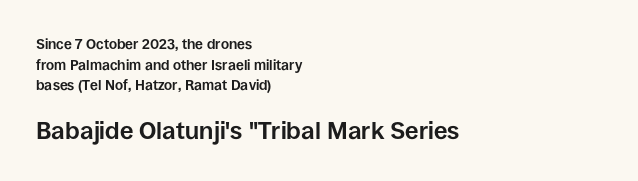
Q: Is the text bold? A: Yes.
Q: Is the text italic (slanted)? A: No, it is upright.
Q: Is the text underlined? A: No.
Q: How is the paragraph aligned? A: Left-aligned.
Q: Is the spacing between letters normal or unusually wide? A: Normal.
Q: Is the spacing between lines tight, normal or loose? A: Normal.
Q: Which block of text is set in a larger size, the first (top) or the second (bottom)? A: The second (bottom) one.
